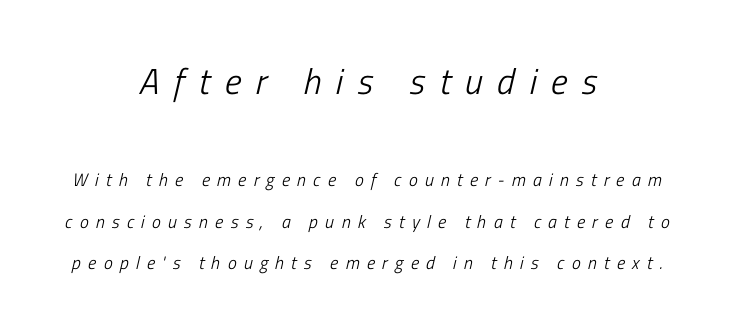
{"italic": "yes", "lean": "right", "slant_degrees": 13, "bold": "no", "weight": "light", "width": "condensed", "stroke_contrast": "low", "x_height": "medium", "monospaced": "no", "underline": "no", "align": "center", "line_spacing": "loose", "line_spacing_ratio": 2.31, "letter_spacing": "wide", "letter_spacing_em": 0.4, "larger_block": "first", "size_ratio": 2.0, "glyph_px": 36}
